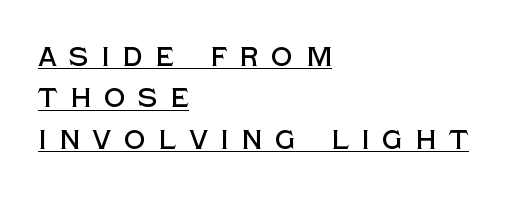
The glyphs are accompanied by a horizontal stroke just below them. Does the copy run flush right? No — it runs flush left. The rendering uses a moderate line-height, typical for paragraphs. When letters stand straight like this, we call the style roman or upright.
